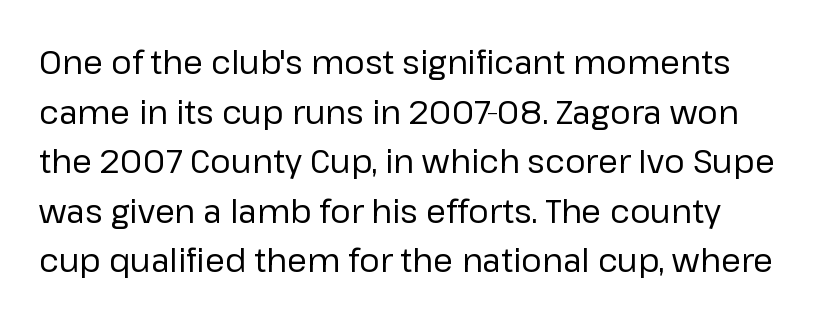
Underline: absent. The face used here is proportionally spaced, like ordinary book or web type. Bold? No — there's no thickening of the strokes. What stands out about the letter spacing? Nothing — it is the standard amount.
